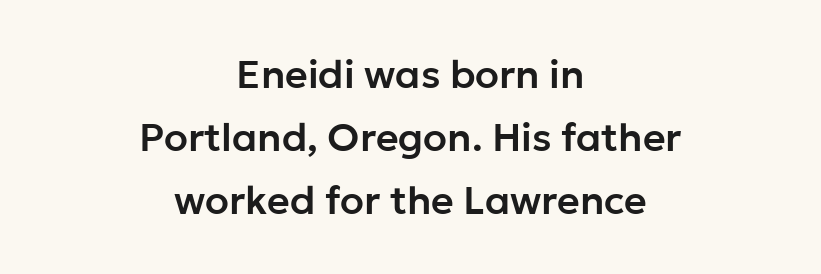
{"serif": "no", "italic": "no", "width": "normal", "stroke_contrast": "low", "x_height": "medium", "monospaced": "no", "underline": "no", "align": "center", "line_spacing": "normal", "line_spacing_ratio": 1.61, "letter_spacing": "normal", "letter_spacing_em": 0.0, "glyph_px": 39}
